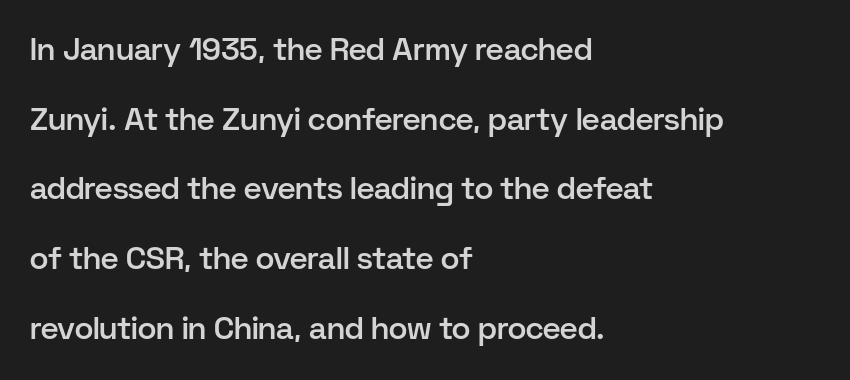
The image shows 31 px semibold sans-serif type, upright; set left-aligned, loose line spacing (2.25x), normal letter spacing, not underlined; low stroke contrast and a medium x-height.
